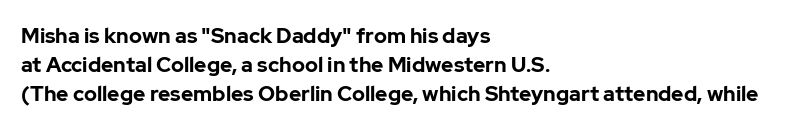
The lines are quadded left. These lines keep a tight, regular rhythm from letter to letter. The gap between lines stays unmarked. It's the straight-up-and-down kind of type. The rendering uses a moderate line-height, typical for paragraphs. Pretty heavy lettering here — definitely bold.
